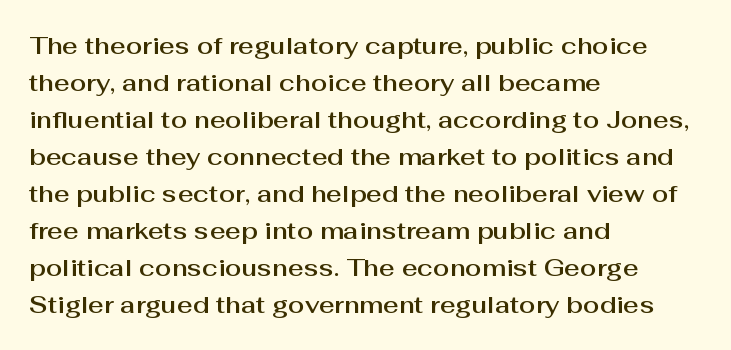
The image shows 24 px text type, upright; set left-aligned, normal line spacing (1.54x), normal letter spacing, not underlined.
